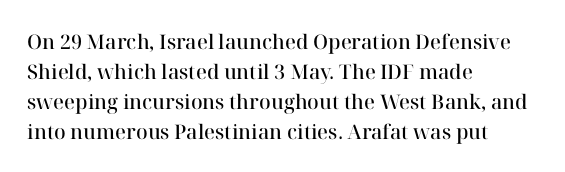
Q: Is the text bold? A: Semi-bold.
Q: Is the text italic (slanted)? A: No, it is upright.
Q: Is the text underlined? A: No.
Q: How is the paragraph aligned? A: Left-aligned.
Q: Is the spacing between letters normal or unusually wide? A: Normal.
Q: Is the spacing between lines tight, normal or loose? A: Normal.
